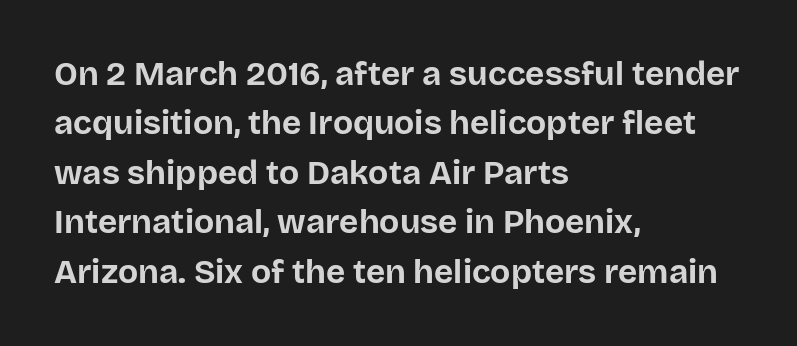
The image shows 33 px bold sans-serif type, upright; set left-aligned, normal line spacing (1.5x), normal letter spacing, not underlined; low stroke contrast and a large x-height.
